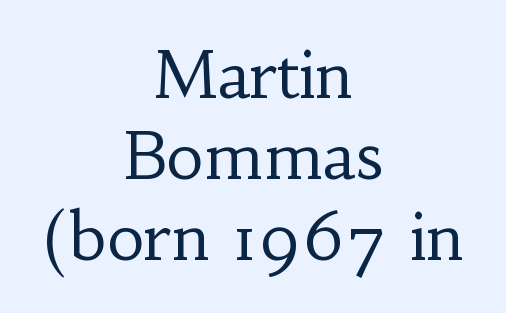
Is the stroke heavy? The answer is a plain regular-or-lighter. Quick note: interline space is typical. Notice how the passage keeps no hard edge, just a central spine. A typesetter would call this proportional, since set widths differ per character. Rule under the text: the space is simply empty. This is the regular roman posture of the typeface.
